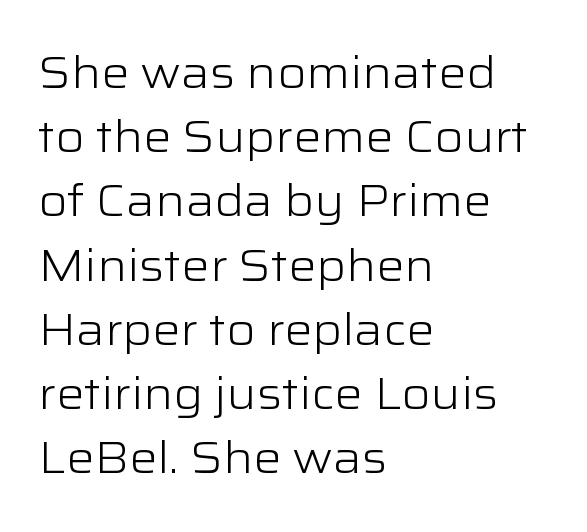
The image shows 44 px light, wide sans-serif type, upright; set left-aligned, normal line spacing (1.46x), normal letter spacing, not underlined; low stroke contrast and a medium x-height.
